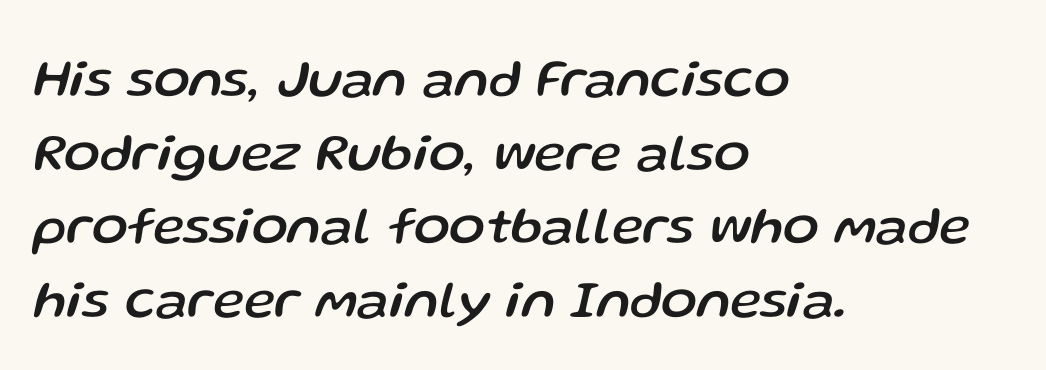
Would a proofreader flag this as italicized? Yes. Observe the ordinary spacing: letters are neighbours, not strangers. One glance says typical: line gaps are just what's usual. Only glyphs here, with clear space below each row.
